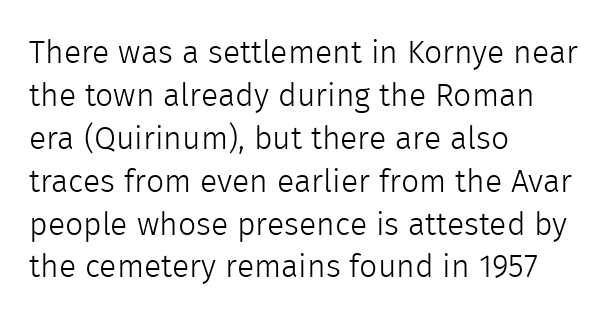
Q: Is the text bold? A: No.
Q: Is the text italic (slanted)? A: No, it is upright.
Q: Is the typeface a serif or a sans-serif typeface? A: Sans-serif.
Q: Is the text underlined? A: No.
Q: How is the paragraph aligned? A: Left-aligned.
Q: Is the spacing between letters normal or unusually wide? A: Normal.
Q: Is the spacing between lines tight, normal or loose? A: Normal.
Q: Width (condensed, normal, or wide)? A: Normal.
Q: x-height? A: Medium.
Q: Monospaced? A: No.
